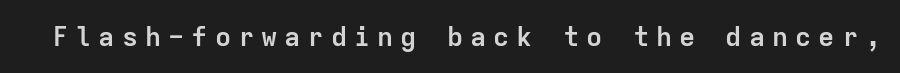
The image shows 27 px bold type, upright; set unusually wide letter spacing (+0.26 em), not underlined.
